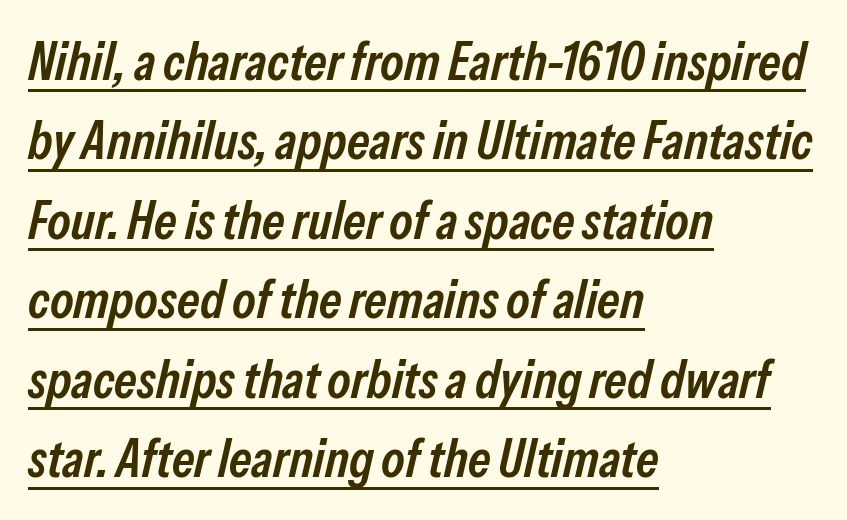
Q: Is the text bold? A: Semi-bold.
Q: Is the text italic (slanted)? A: Yes, it leans right by about 13 degrees.
Q: Is the text underlined? A: Yes.
Q: How is the paragraph aligned? A: Left-aligned.
Q: Is the spacing between letters normal or unusually wide? A: Normal.
Q: Is the spacing between lines tight, normal or loose? A: Normal.
Q: Width (condensed, normal, or wide)? A: Condensed.
Q: Stroke contrast? A: Low.
Q: x-height? A: Medium.
Q: Monospaced? A: No.
